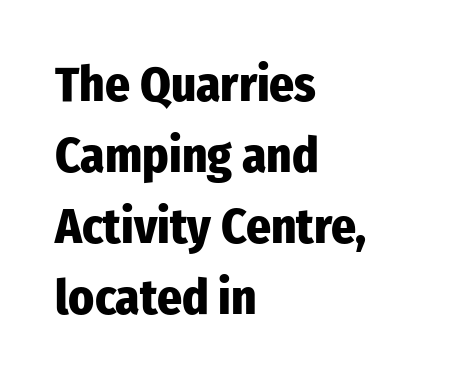
The image shows 49 px heavy, condensed sans-serif type, upright; set left-aligned, normal line spacing (1.45x), normal letter spacing, not underlined; low stroke contrast and a medium x-height.
